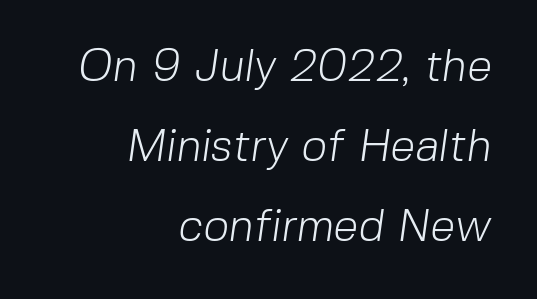
The image shows 45 px light sans-serif type; set right-aligned, line spacing 1.78x, normal letter spacing, not underlined; low stroke contrast and a medium x-height.
